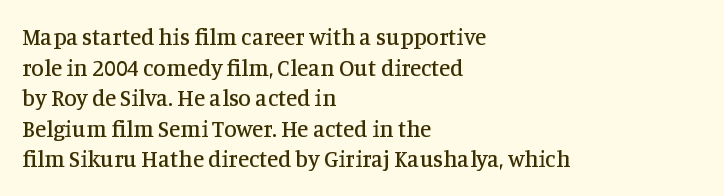
{"italic": "no", "underline": "no", "align": "left", "line_spacing": "normal", "line_spacing_ratio": 1.33, "letter_spacing": "normal", "letter_spacing_em": 0.0, "glyph_px": 23}
